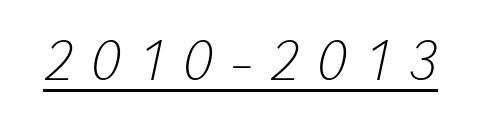
The image shows 59 px light type, italic (leaning right); set unusually wide letter spacing (+0.3 em), underlined; low stroke contrast and a small x-height.
